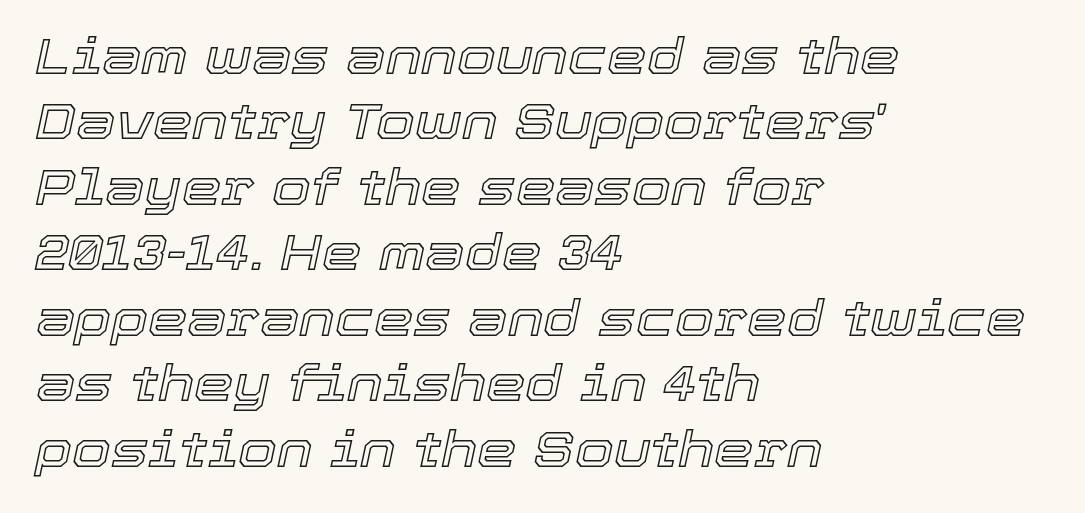
The image shows 50 px text type, italic (leaning right); set left-aligned, normal line spacing (1.31x), normal letter spacing, not underlined; a medium x-height.
